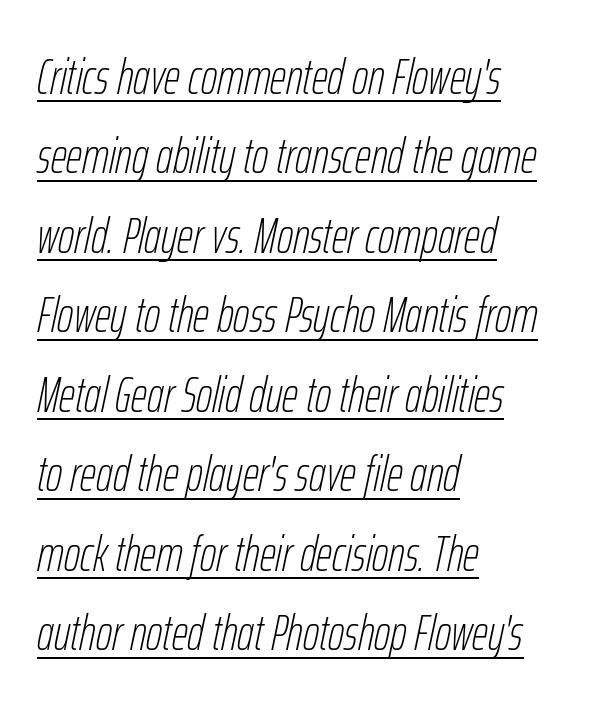
The image shows 50 px thin, condensed type, italic (leaning right); set left-aligned, normal line spacing (1.59x), normal letter spacing, underlined; low stroke contrast and a medium x-height.
